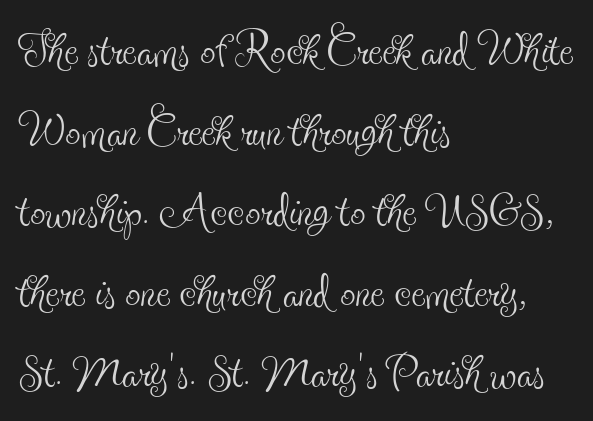
{"serif": "yes", "bold": "no", "weight": "thin", "width": "condensed", "x_height": "small", "monospaced": "no", "underline": "no", "align": "left", "line_spacing": "normal", "line_spacing_ratio": 1.32, "letter_spacing": "normal", "letter_spacing_em": 0.0, "glyph_px": 61}
